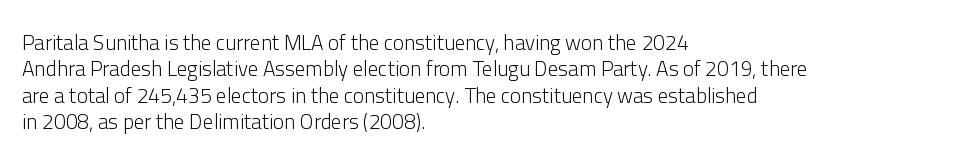
The image shows 21 px text type, upright; set left-aligned, normal line spacing (1.26x), normal letter spacing, not underlined.
